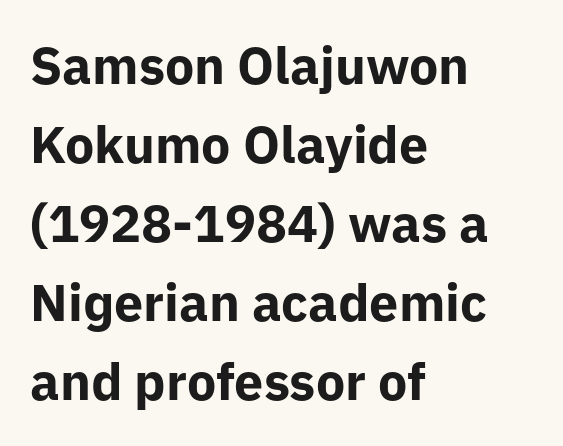
The image shows 52 px bold sans-serif type, upright; set left-aligned, normal line spacing (1.52x), normal letter spacing, not underlined; low stroke contrast and a medium x-height.
